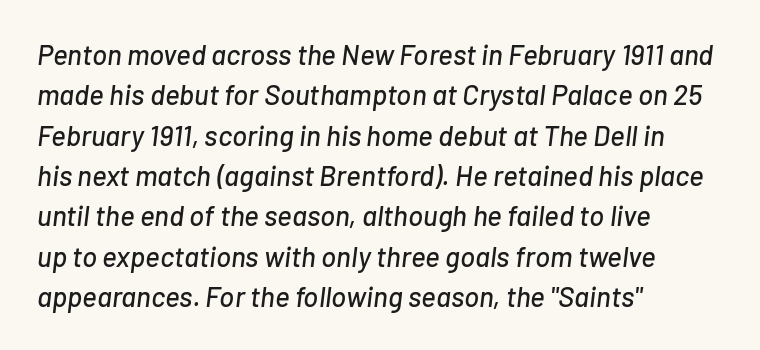
The image shows 28 px text type, italic (leaning right); set left-aligned, normal line spacing (1.44x), normal letter spacing, not underlined; low stroke contrast and a medium x-height.
